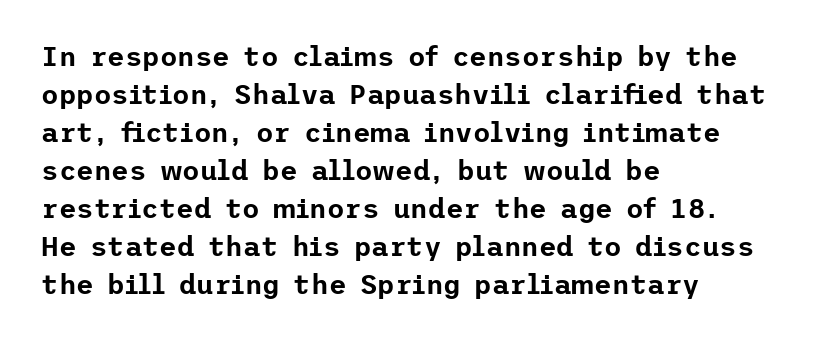
{"italic": "no", "underline": "no", "align": "left", "line_spacing": "normal", "line_spacing_ratio": 1.41, "letter_spacing": "normal", "letter_spacing_em": 0.0, "glyph_px": 27}
